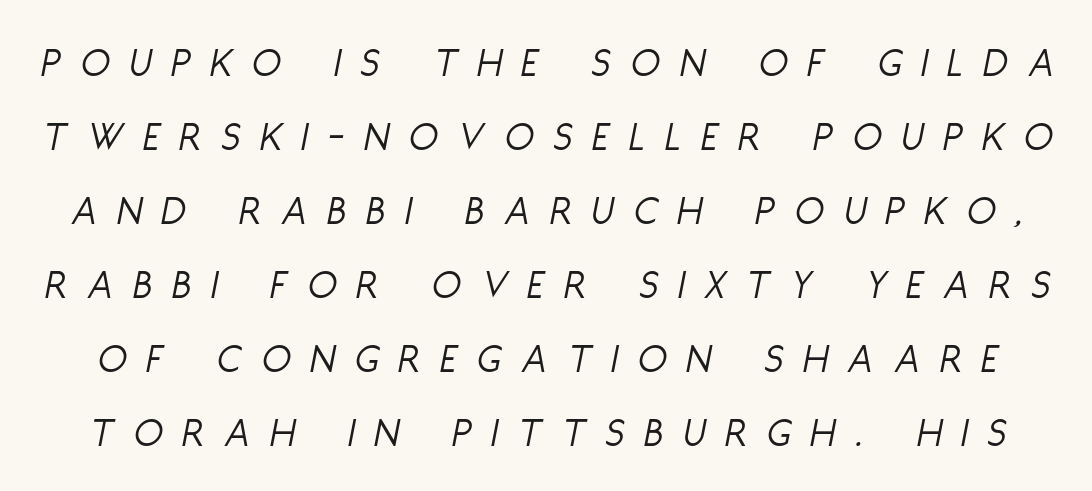
If you drew a line through each stem, it would be angled. The rendering uses natural spacing where letterforms have individual widths. Someone cranked the tracking dial way up on this one. Quick note: underline off. Stroke thickness stays within the range of a standard reading face or lighter.
